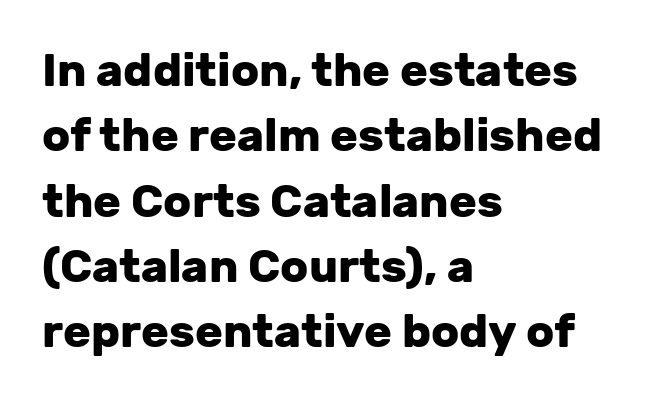
{"serif": "no", "italic": "no", "bold": "yes", "weight": "heavy", "width": "normal", "stroke_contrast": "low", "x_height": "medium", "monospaced": "no", "underline": "no", "align": "left", "line_spacing": "normal", "line_spacing_ratio": 1.42, "letter_spacing": "normal", "letter_spacing_em": 0.0, "glyph_px": 46}
